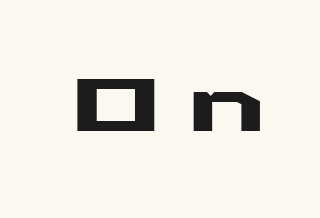
{"serif": "no", "italic": "no", "width": "wide", "stroke_contrast": "medium", "x_height": "medium", "monospaced": "no", "underline": "no", "letter_spacing": "wide", "letter_spacing_em": 0.35, "glyph_px": 74}
